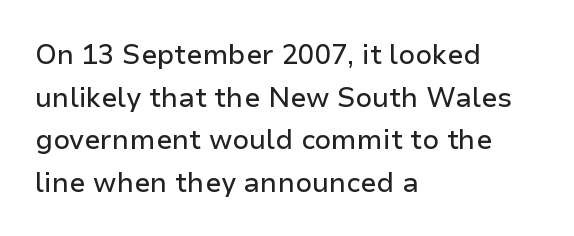
The words here are not underlined. Upright lettering throughout. This rendering leaves character spacing at its baseline value. These lines stack with their left ends in a neat column. Vertical spacing — default.
